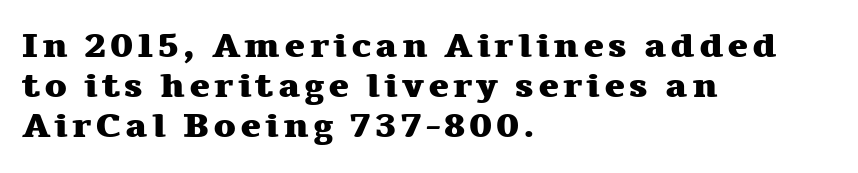
The image shows 35 px heavy, wide serif type, upright; set left-aligned, tight line spacing (1.15x), not underlined; medium stroke contrast and a medium x-height.
